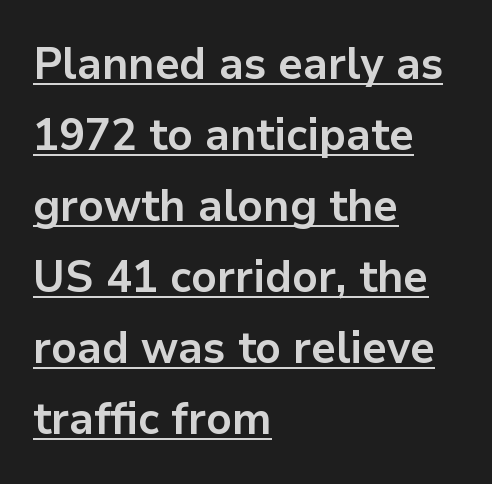
The image shows 45 px bold sans-serif type, upright; set left-aligned, normal line spacing (1.58x), normal letter spacing, underlined; low stroke contrast and a medium x-height.
